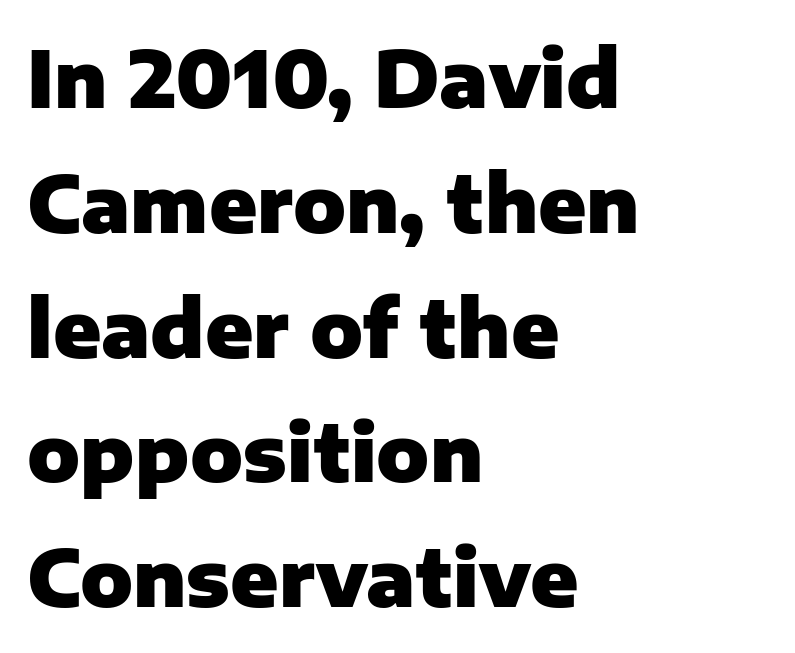
The image shows 78 px heavy sans-serif type, upright; set left-aligned, normal line spacing (1.6x), normal letter spacing, not underlined; low stroke contrast and a medium x-height.
